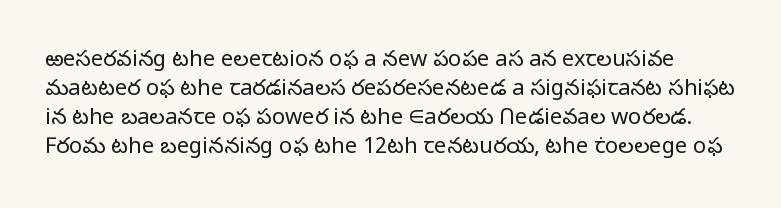
{"italic": "no", "bold": "no", "underline": "no", "line_spacing": "normal", "line_spacing_ratio": 1.32, "letter_spacing": "normal", "letter_spacing_em": 0.0, "glyph_px": 22}
